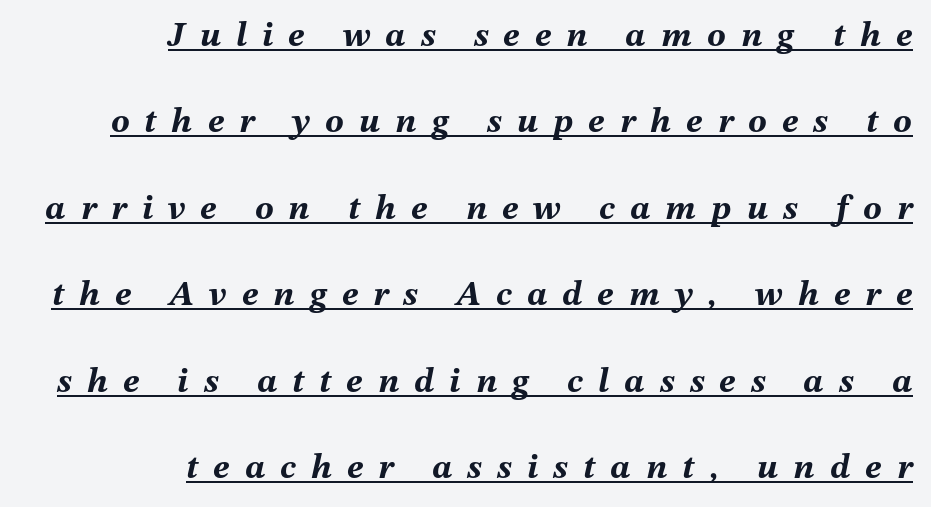
Underline: present. This sample has the flowing, uneven cadence of proportional lettering. Leading is clearly above the norm, producing a sparse column. Observe the wide spacing: letters keep a clear distance from each other. Emphasis by weight is at full strength: bold. Horizontally, the lines are justified to the trailing edge only.
